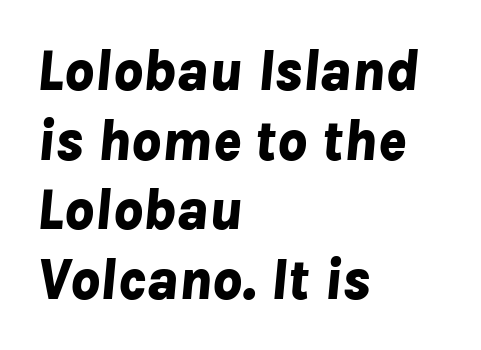
Q: Is the text bold? A: Yes.
Q: Is the text italic (slanted)? A: Yes, it leans right by about 8 degrees.
Q: Is the text underlined? A: No.
Q: How is the paragraph aligned? A: Left-aligned.
Q: Is the spacing between letters normal or unusually wide? A: Normal.
Q: Width (condensed, normal, or wide)? A: Normal.
Q: Stroke contrast? A: Low.
Q: x-height? A: Medium.
Q: Monospaced? A: No.
